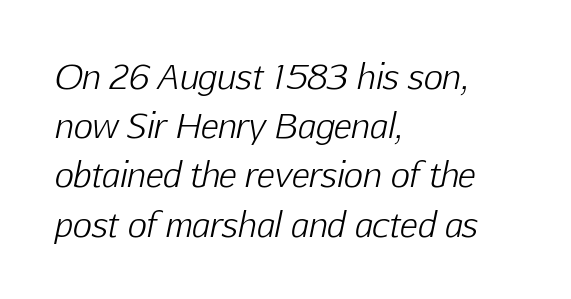
Q: Is the text bold? A: No.
Q: Is the text italic (slanted)? A: Yes, it leans right by about 12 degrees.
Q: Is the text underlined? A: No.
Q: How is the paragraph aligned? A: Left-aligned.
Q: Is the spacing between letters normal or unusually wide? A: Normal.
Q: Is the spacing between lines tight, normal or loose? A: Normal.
Q: Width (condensed, normal, or wide)? A: Normal.
Q: Stroke contrast? A: Low.
Q: x-height? A: Medium.
Q: Monospaced? A: No.
